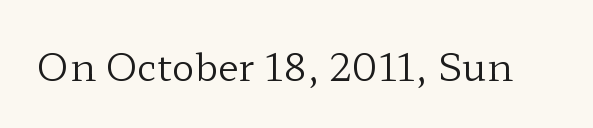
Letters have the restrained weight of plain body copy at most. Each letter keeps its own natural width here, so spacing adapts to shape. Old-style or modern, the face here clearly has serifs. Vertical strokes here are truly vertical. Each row of text sits above clean, open space.
